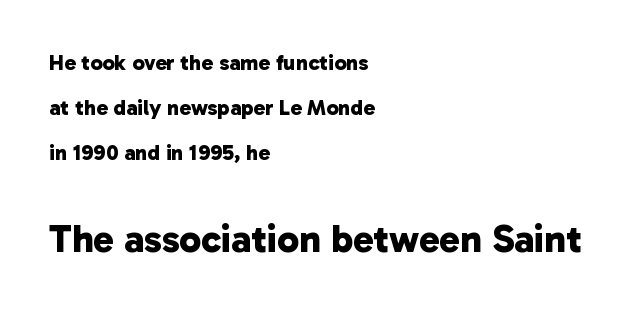
Do the characters align in a grid? No, the font is proportional. Characters follow at the spacing the type designer built in. The type family on display is of the sans-serif kind. Does the copy run flush right? No — it runs flush left. Caption: bold face, heavy strokes.
